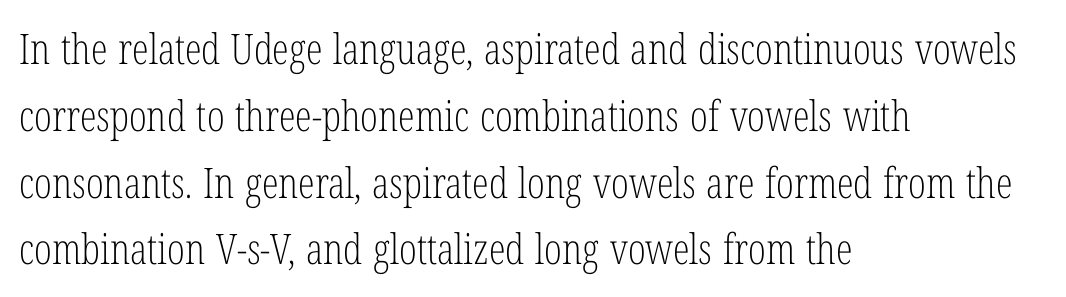
Q: Is the text bold? A: No.
Q: Is the text italic (slanted)? A: No, it is upright.
Q: Is the typeface a serif or a sans-serif typeface? A: Serif.
Q: Is the text underlined? A: No.
Q: How is the paragraph aligned? A: Left-aligned.
Q: Is the spacing between letters normal or unusually wide? A: Normal.
Q: Is the spacing between lines tight, normal or loose? A: Normal.
Q: Width (condensed, normal, or wide)? A: Condensed.
Q: Stroke contrast? A: Low.
Q: x-height? A: Medium.
Q: Monospaced? A: No.
